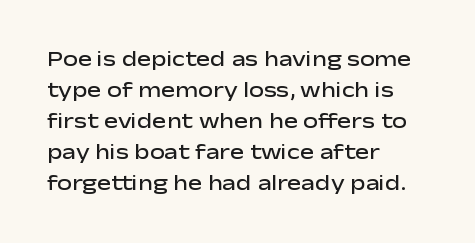
Q: Is the text bold? A: Semi-bold.
Q: Is the text italic (slanted)? A: No, it is upright.
Q: Is the text underlined? A: No.
Q: How is the paragraph aligned? A: Left-aligned.
Q: Is the spacing between letters normal or unusually wide? A: Normal.
Q: Is the spacing between lines tight, normal or loose? A: Normal.
